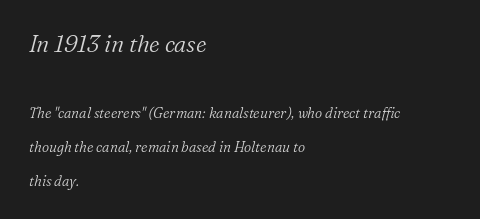
{"italic": "yes", "lean": "right", "slant_degrees": 16, "bold": "no", "underline": "no", "align": "left", "line_spacing": "loose", "line_spacing_ratio": 2.44, "letter_spacing": "normal", "letter_spacing_em": 0.0, "larger_block": "first", "size_ratio": 1.64, "glyph_px": 23}
